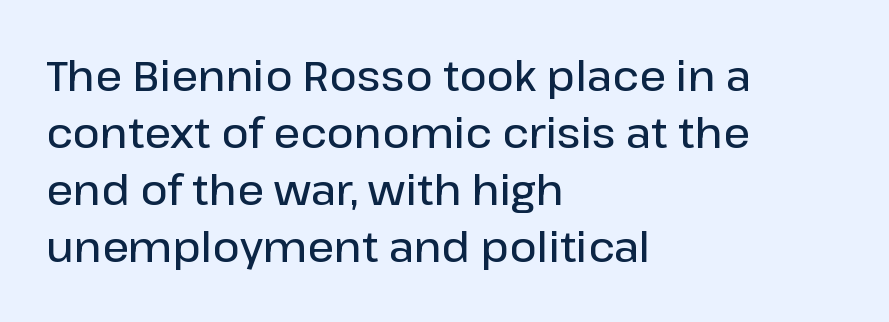
The image shows 42 px semibold sans-serif type, upright; set left-aligned, normal line spacing (1.36x), normal letter spacing, not underlined; low stroke contrast and a medium x-height.
